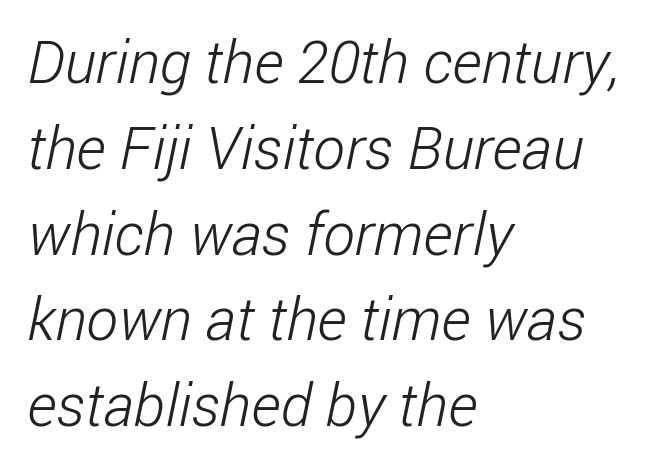
{"serif": "no", "bold": "no", "weight": "light", "width": "condensed", "stroke_contrast": "low", "x_height": "medium", "monospaced": "no", "underline": "no", "align": "left", "line_spacing": "normal", "line_spacing_ratio": 1.43, "letter_spacing": "normal", "letter_spacing_em": 0.0, "glyph_px": 60}
